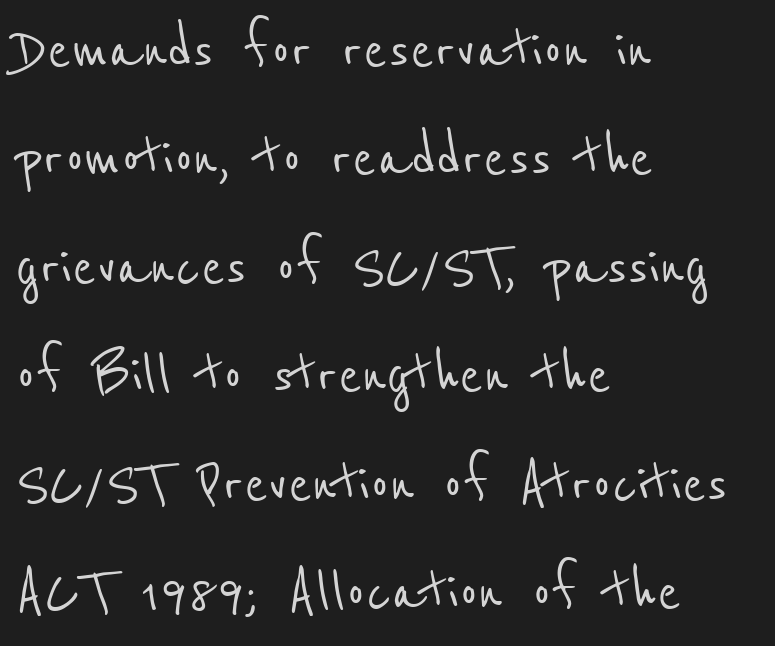
Q: Is the typeface a serif or a sans-serif typeface? A: Sans-serif.
Q: Is the text underlined? A: No.
Q: How is the paragraph aligned? A: Left-aligned.
Q: Is the spacing between letters normal or unusually wide? A: Normal.
Q: Is the spacing between lines tight, normal or loose? A: Normal.
Q: Width (condensed, normal, or wide)? A: Condensed.
Q: Stroke contrast? A: Low.
Q: x-height? A: Medium.
Q: Monospaced? A: No.
